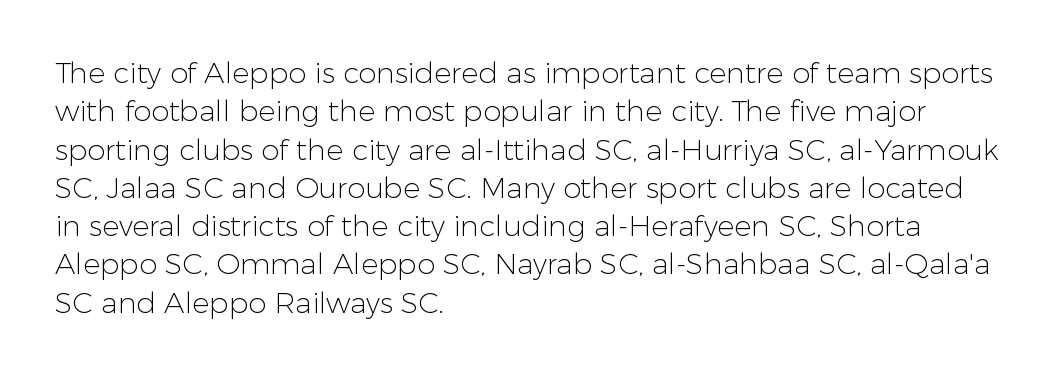
No extra tracking has been applied to these lines. Quick note: interline space is typical. Bare-footed words on every line. The passage shown is typed in a proportional face where columns would drift. A light-to-regular cut is what we see here.
